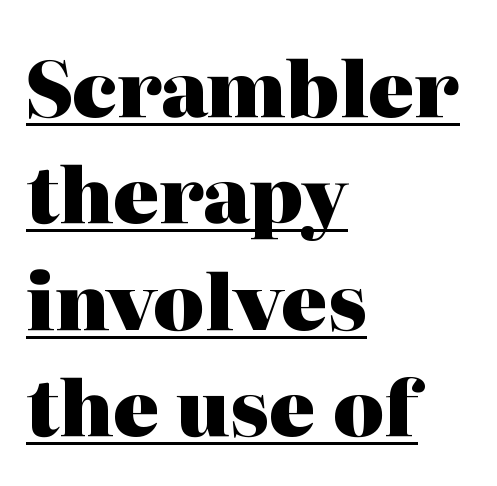
Q: Is the text bold? A: Yes.
Q: Is the text italic (slanted)? A: No, it is upright.
Q: Is the typeface a serif or a sans-serif typeface? A: Serif.
Q: Is the text underlined? A: Yes.
Q: How is the paragraph aligned? A: Left-aligned.
Q: Is the spacing between letters normal or unusually wide? A: Normal.
Q: Is the spacing between lines tight, normal or loose? A: Normal.
Q: Width (condensed, normal, or wide)? A: Normal.
Q: Stroke contrast? A: High.
Q: x-height? A: Medium.
Q: Monospaced? A: No.
